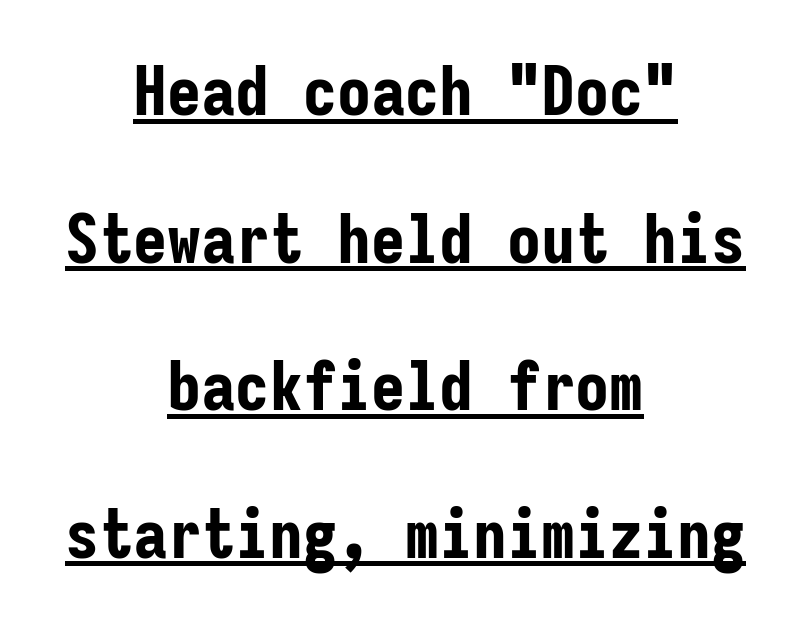
Examine the stroke ends and you'll find no serifs. Each new line begins a long way beneath the previous one. The type is set solid horizontally, with unmodified tracking. Where is the straight margin? There isn't one; the lines are centered. These lines are rendered in a fixed-pitch font. The typography opts for an upright posture over an oblique one.
